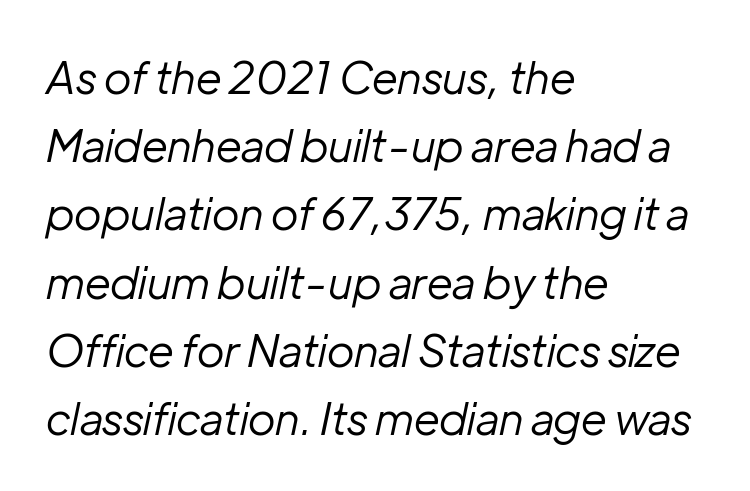
The image shows 44 px regular-weight type, italic (leaning right); set left-aligned, normal line spacing (1.55x), normal letter spacing, not underlined; low stroke contrast and a medium x-height.
